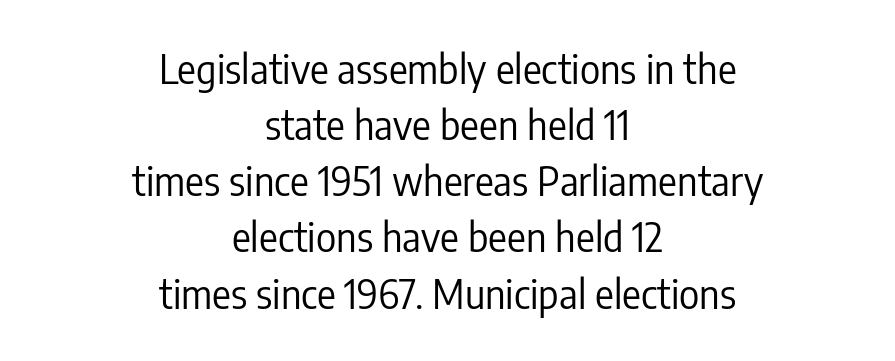
The image shows 39 px regular-weight, condensed sans-serif type, upright; set centered, normal line spacing (1.44x), normal letter spacing, not underlined; low stroke contrast and a medium x-height.
